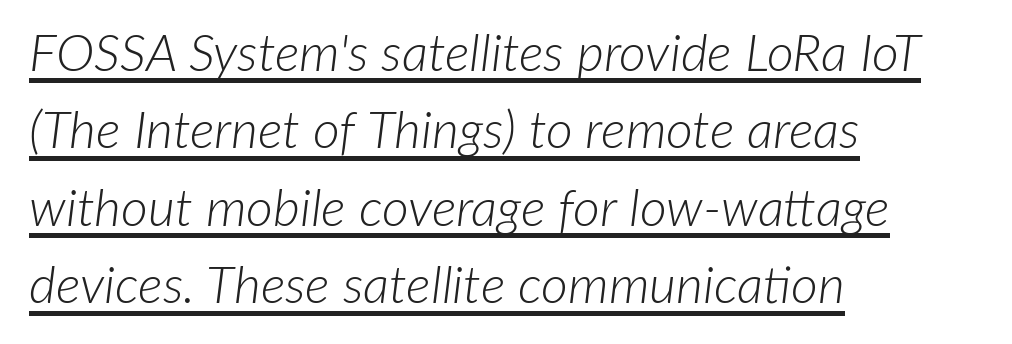
Compared with typical body copy, the letter spacing here is the same. Notice how the passage keeps a crisp vertical edge on the left only. This is oblique type, the kind used for emphasis or titles. The designer left line spacing at the default. Glance below the letters and you will spot a drawn line.
